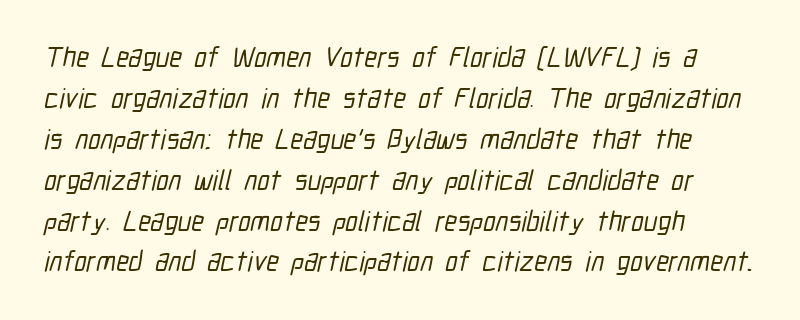
Q: Is the typeface a serif or a sans-serif typeface? A: Sans-serif.
Q: Is the text underlined? A: No.
Q: How is the paragraph aligned? A: Left-aligned.
Q: Is the spacing between letters normal or unusually wide? A: Normal.
Q: Is the spacing between lines tight, normal or loose? A: Normal.
Q: Width (condensed, normal, or wide)? A: Condensed.
Q: Stroke contrast? A: Low.
Q: x-height? A: Medium.
Q: Monospaced? A: No.
